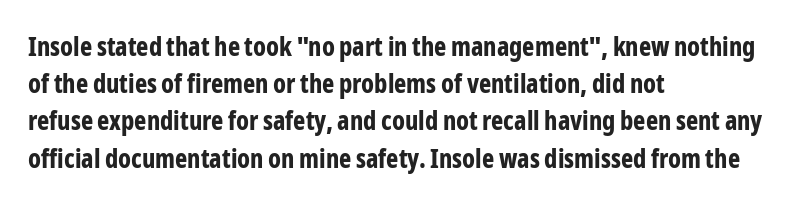
Notice how descenders clear the ascenders below comfortably — that's standard leading. Compared with an ordinary text face, these strokes are far heavier — a full bold. Compared with typical body copy, the letter spacing here is the same. Italic: no, the glyphs are upright roman. The rag falls on the right side of this text block. Descenders hang freely into open space.
